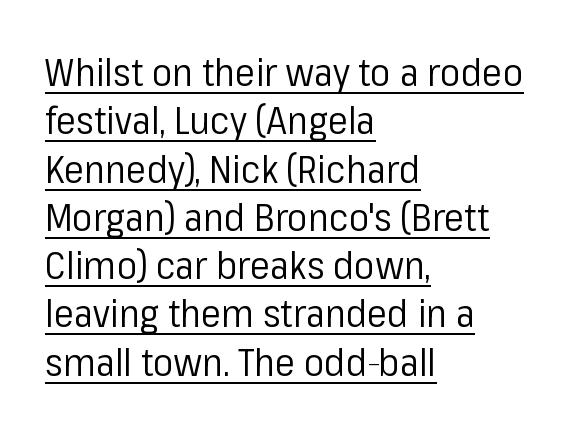
The image shows 38 px regular-weight sans-serif type, upright; set left-aligned, normal line spacing (1.27x), normal letter spacing, underlined; low stroke contrast and a medium x-height.
